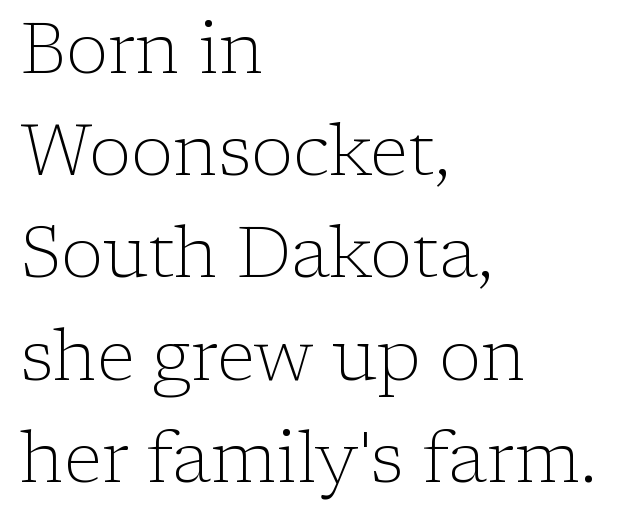
The block of text has a typical density, with ordinary space between rows. Is this a sans? No — the strokes have serifs. If you drew a ruler down the left edge, every line would touch it. Note the varied advance widths — an 'i' is clearly narrower than an 'm'.
